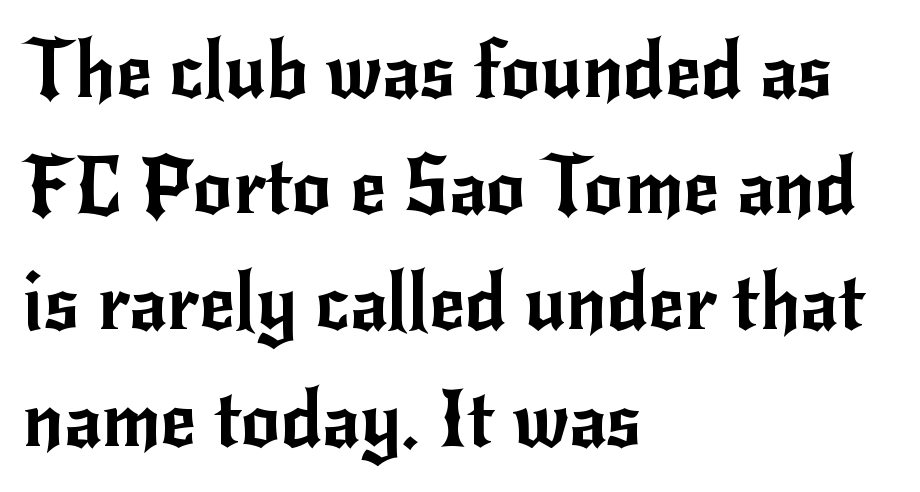
Q: Is the text italic (slanted)? A: No, it is upright.
Q: Is the typeface a serif or a sans-serif typeface? A: Sans-serif.
Q: Is the text underlined? A: No.
Q: How is the paragraph aligned? A: Left-aligned.
Q: Is the spacing between letters normal or unusually wide? A: Normal.
Q: Is the spacing between lines tight, normal or loose? A: Normal.
Q: Width (condensed, normal, or wide)? A: Normal.
Q: Stroke contrast? A: Low.
Q: x-height? A: Small.
Q: Monospaced? A: No.
